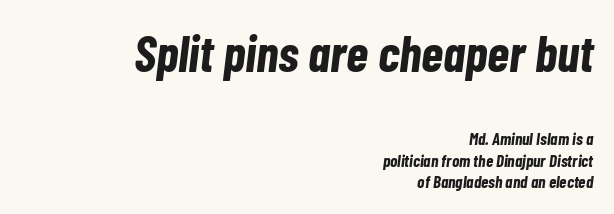
The image shows 51 px bold, condensed type, italic (leaning right); set right-aligned, normal line spacing (1.29x), normal letter spacing, not underlined; the first (top) block is 3.0x larger; low stroke contrast and a medium x-height.
